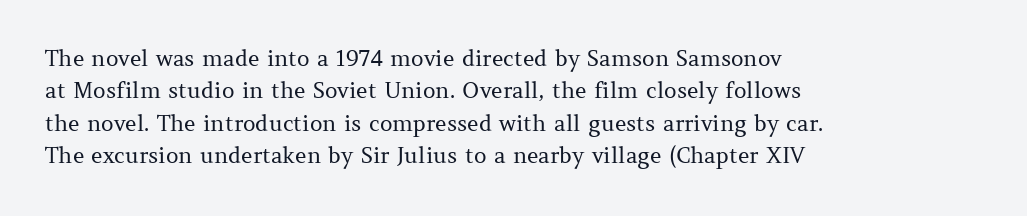
Q: Is the text bold? A: No.
Q: Is the text italic (slanted)? A: No, it is upright.
Q: Is the text underlined? A: No.
Q: How is the paragraph aligned? A: Left-aligned.
Q: Is the spacing between letters normal or unusually wide? A: Normal.
Q: Is the spacing between lines tight, normal or loose? A: Normal.
